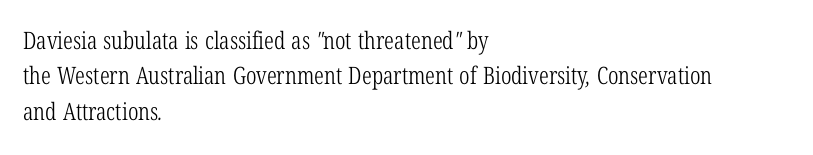
Q: Is the text bold? A: No.
Q: Is the text underlined? A: No.
Q: How is the paragraph aligned? A: Left-aligned.
Q: Is the spacing between letters normal or unusually wide? A: Normal.
Q: Is the spacing between lines tight, normal or loose? A: Normal.
